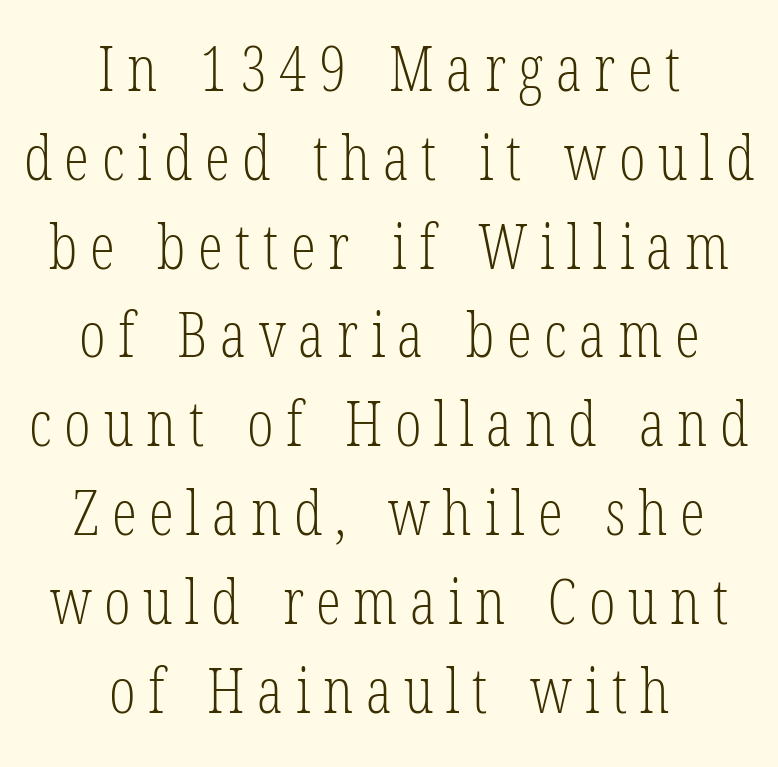
The image shows 63 px light, condensed serif type, upright; set centered, normal line spacing (1.41x), unusually wide letter spacing (+0.2 em), not underlined; low stroke contrast and a medium x-height.
